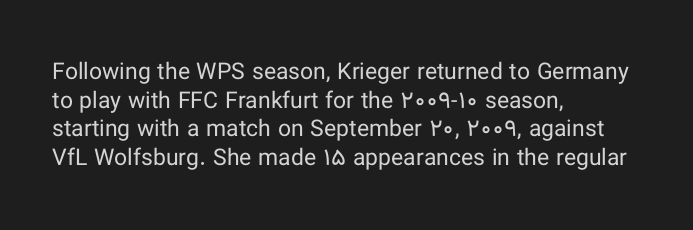
Beneath every word, the page is bare. On a weight scale, this lands at 450 or below. Look at the tracking — it's just the regular setting, nothing added. The typesetter chose a ragged-right arrangement here. Upright lettering throughout.
